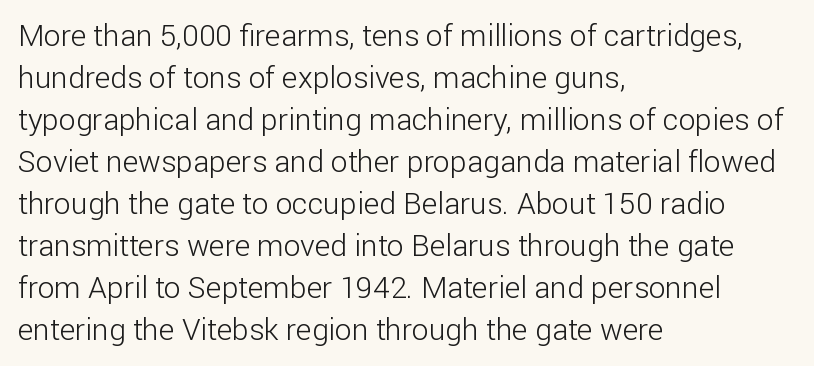
The rendering anchors every line to the left-hand side. The font sits on the lighter half of the weight spectrum, regular included. To sum up the face: it is a sans, with no serifs. Words appear dense and cohesive because spacing is normal. Designer's note — italics off, roman on. The rendering uses natural spacing where letterforms have individual widths.
